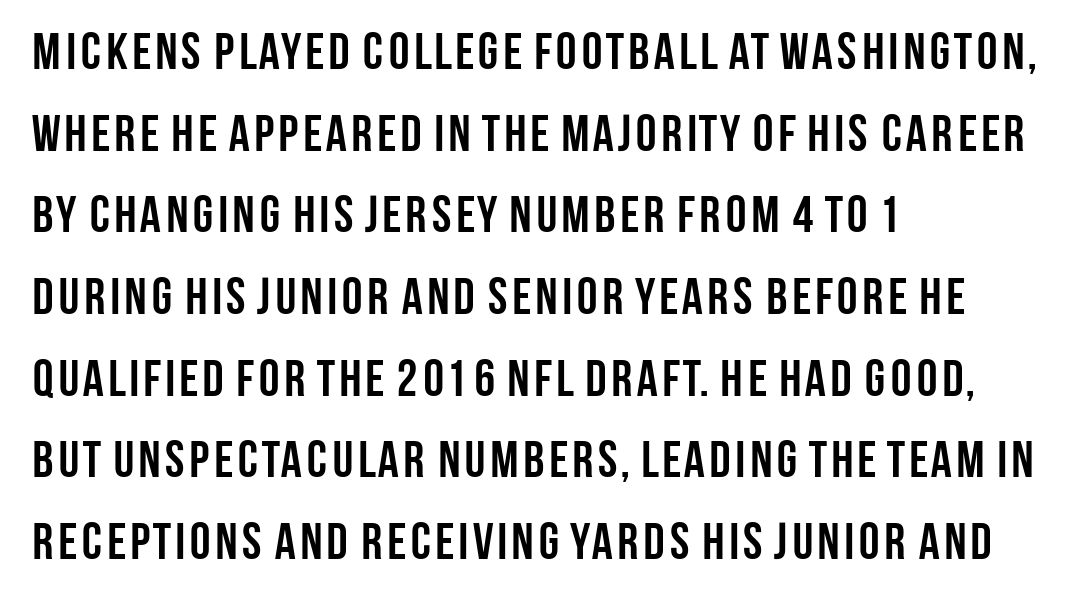
The image shows 52 px semibold, condensed sans-serif type, upright; set left-aligned, normal line spacing (1.57x), normal letter spacing, not underlined; low stroke contrast and a large x-height.
